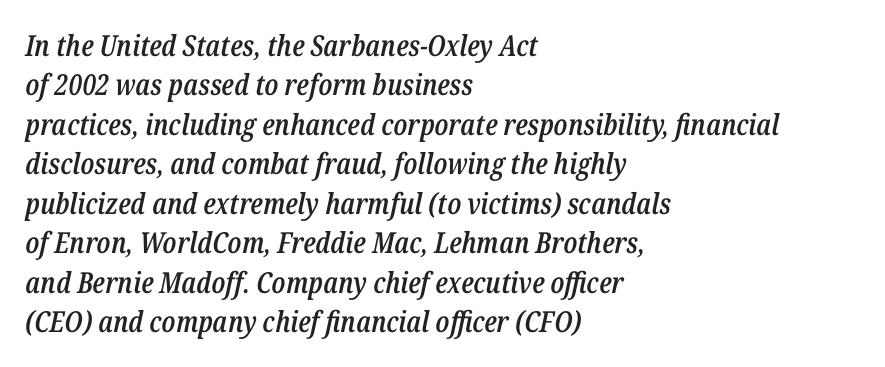
The image shows 29 px semibold, condensed type, italic (leaning right); set left-aligned, normal line spacing (1.36x), normal letter spacing, not underlined; low stroke contrast and a medium x-height.
